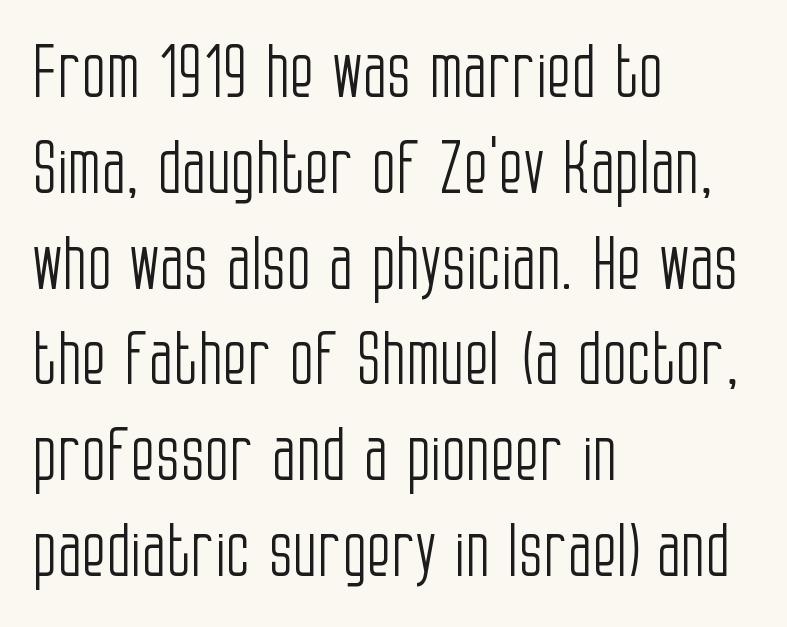
Look at the bottom of the vertical strokes: they stop flat, with no serifs. What stands out about the letter spacing? Nothing — it is the standard amount. Each letter keeps its own natural width here, so spacing adapts to shape. The words here are not underlined.
